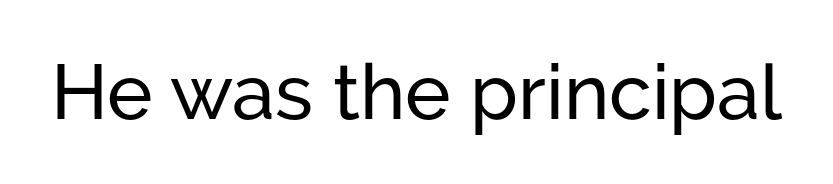
{"serif": "no", "italic": "no", "width": "normal", "stroke_contrast": "low", "x_height": "medium", "monospaced": "no", "underline": "no", "letter_spacing": "normal", "letter_spacing_em": 0.0, "glyph_px": 77}
